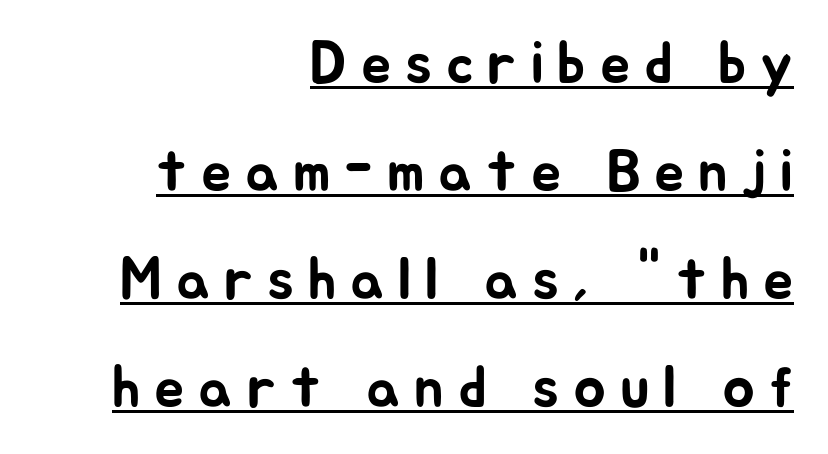
The image shows 60 px sans-serif type, upright; set right-aligned, line spacing 1.8x, unusually wide letter spacing (+0.23 em), underlined; low stroke contrast and a medium x-height.
